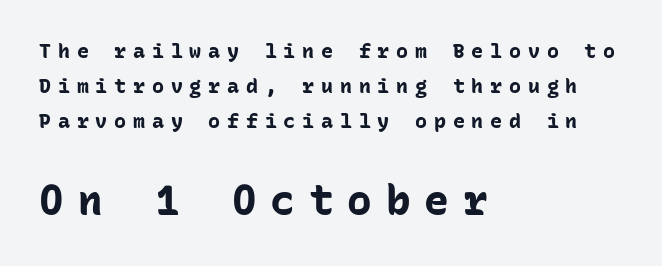
Nothing sits at the stroke ends, so this counts as sans-serif. Layout note: lines flush left. The block sitting lower on the canvas is the one with enlarged characters. The space directly below the letters is spotless.
